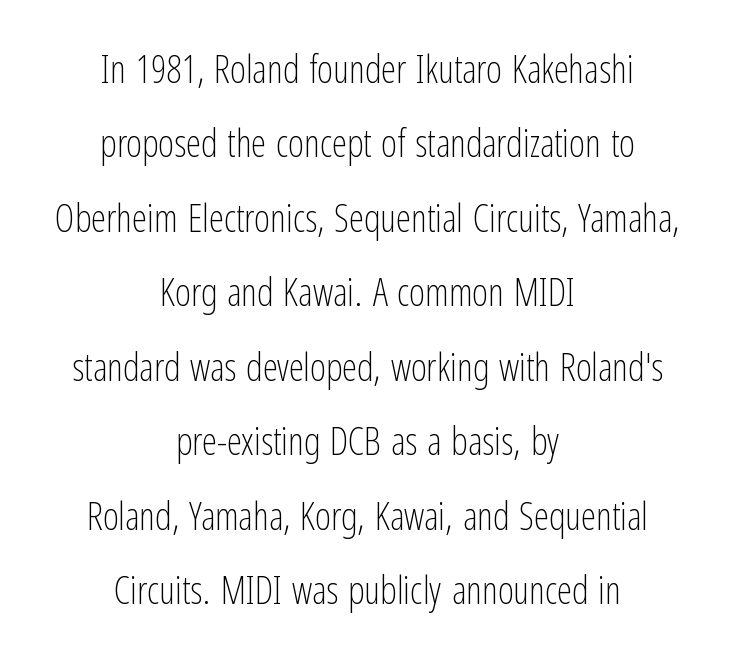
Q: Is the text bold? A: No.
Q: Is the text italic (slanted)? A: No, it is upright.
Q: Is the typeface a serif or a sans-serif typeface? A: Sans-serif.
Q: Is the text underlined? A: No.
Q: How is the paragraph aligned? A: Centered.
Q: Is the spacing between letters normal or unusually wide? A: Normal.
Q: Is the spacing between lines tight, normal or loose? A: Loose.
Q: Width (condensed, normal, or wide)? A: Condensed.
Q: Stroke contrast? A: Low.
Q: x-height? A: Medium.
Q: Monospaced? A: No.
